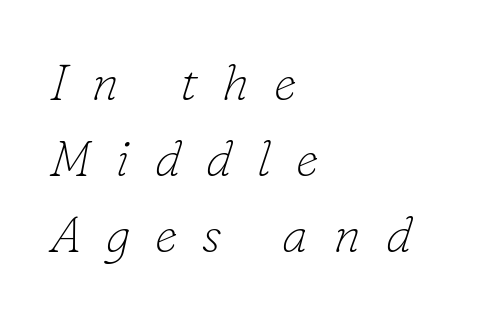
Nothing heavy about these letters — not bold at all. Here the glyphs are tracked loosely, breaking word shapes into spaced letters. Just letters on the line, the space beneath them empty. Does the type have serifs? Yes, each stem ends in a small foot. Is this a fixed-width face? No — the glyphs have proportional, varying widths. An italicized treatment has been applied to the whole sample.
